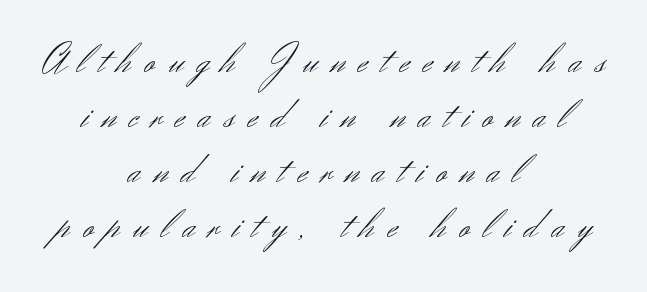
The image shows 42 px light sans-serif type; set centered, normal line spacing (1.31x), unusually wide letter spacing (+0.32 em), not underlined; medium stroke contrast and a small x-height.
